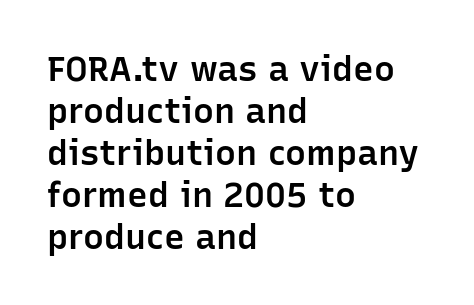
The image shows 35 px semibold sans-serif type, upright; set left-aligned, line spacing 1.2x, normal letter spacing, not underlined; low stroke contrast and a medium x-height.
